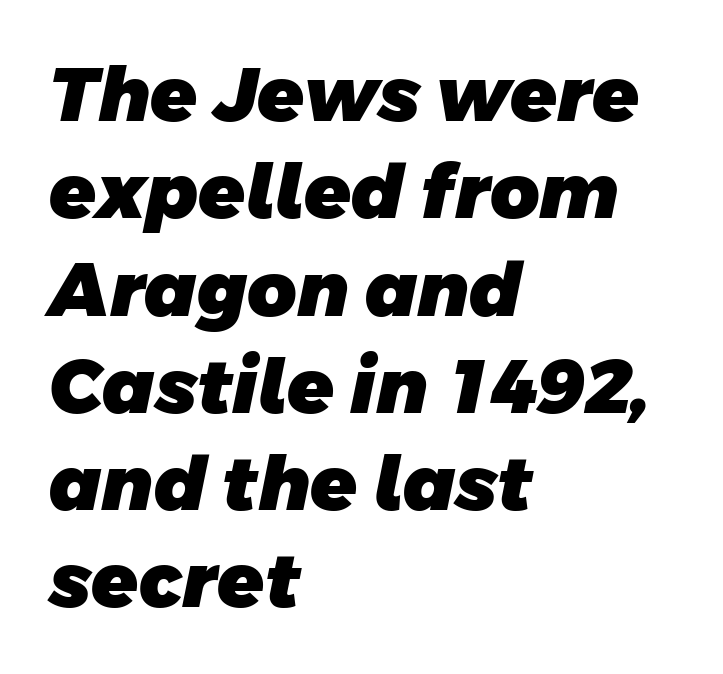
{"serif": "no", "bold": "yes", "weight": "heavy", "width": "normal", "stroke_contrast": "low", "x_height": "large", "monospaced": "no", "underline": "no", "align": "left", "line_spacing": "normal", "line_spacing_ratio": 1.28, "letter_spacing": "normal", "letter_spacing_em": 0.0, "glyph_px": 76}
